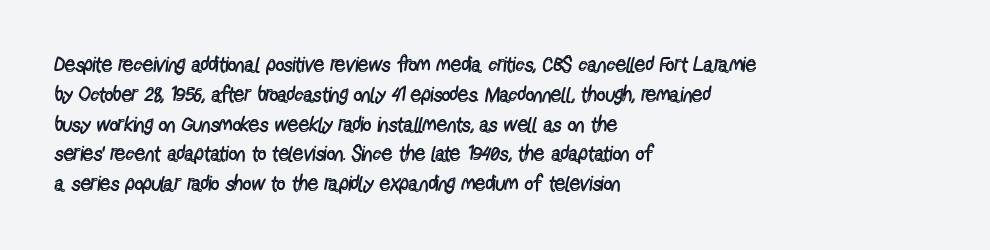
The image shows 21 px text type; set left-aligned, normal line spacing (1.42x), normal letter spacing, not underlined.
